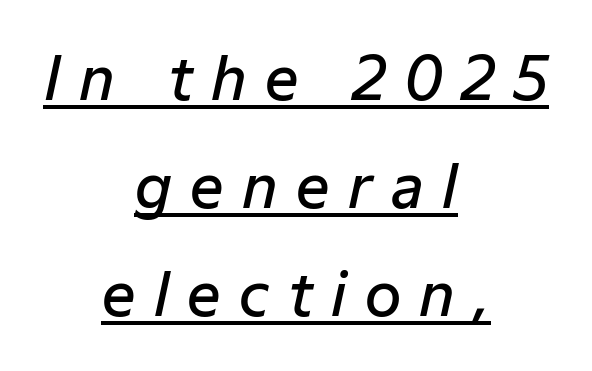
The image shows 59 px semibold type, italic (leaning right); set centered, line spacing 1.83x, unusually wide letter spacing (+0.31 em), underlined; low stroke contrast and a medium x-height.
